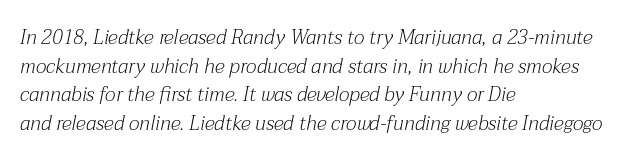
Q: Is the text bold? A: No.
Q: Is the text italic (slanted)? A: Yes, it leans right by about 12 degrees.
Q: Is the text underlined? A: No.
Q: How is the paragraph aligned? A: Left-aligned.
Q: Is the spacing between letters normal or unusually wide? A: Normal.
Q: Is the spacing between lines tight, normal or loose? A: Normal.
